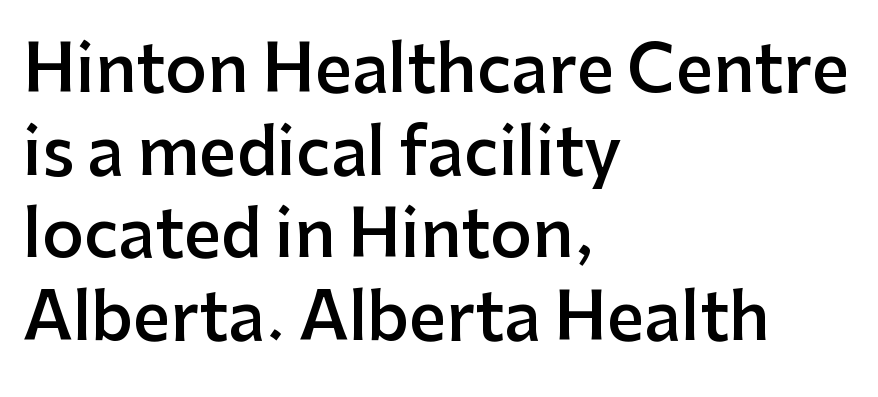
The lines are quadded left. The letters are semibold — heavier than regular but short of a full bold. These lines are rendered in a variable-pitch font. Does the lettering tilt? It doesn't — this is upright. Lines of text with bare space underneath. Baseline-to-baseline distance is the conventional proportion of letter height.
